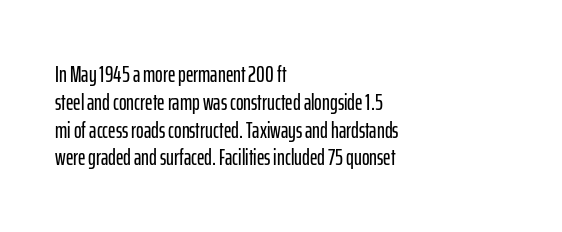
{"italic": "no", "underline": "no", "align": "left", "line_spacing_ratio": 1.21, "letter_spacing": "normal", "letter_spacing_em": 0.0, "glyph_px": 23}
